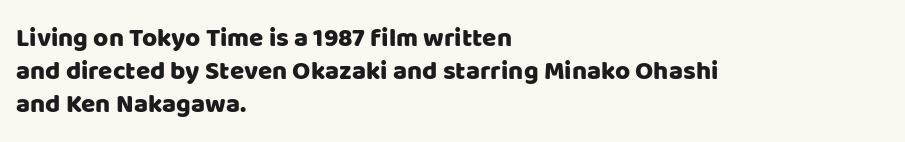
The image shows 26 px text type, upright; set left-aligned, normal line spacing (1.26x), normal letter spacing, not underlined.
